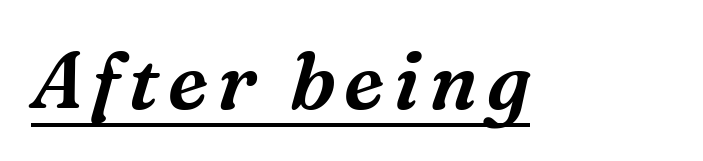
Q: Is the text italic (slanted)? A: Yes, it leans right by about 16 degrees.
Q: Is the typeface a serif or a sans-serif typeface? A: Serif.
Q: Is the text underlined? A: Yes.
Q: Width (condensed, normal, or wide)? A: Normal.
Q: Stroke contrast? A: Medium.
Q: x-height? A: Medium.
Q: Monospaced? A: No.
